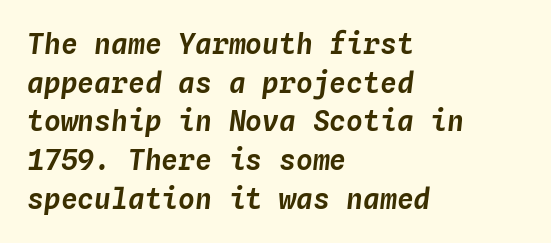
The image shows 28 px text type, italic (leaning right), monospaced; set left-aligned, normal line spacing (1.38x), normal letter spacing, not underlined; low stroke contrast and a medium x-height.
